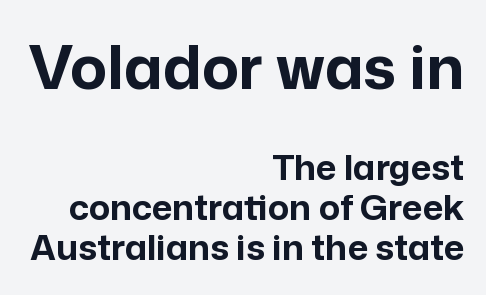
Q: Is the text bold? A: Yes.
Q: Is the text italic (slanted)? A: No, it is upright.
Q: Is the typeface a serif or a sans-serif typeface? A: Sans-serif.
Q: Is the text underlined? A: No.
Q: How is the paragraph aligned? A: Right-aligned.
Q: Is the spacing between letters normal or unusually wide? A: Normal.
Q: Is the spacing between lines tight, normal or loose? A: Tight.
Q: Which block of text is set in a larger size, the first (top) or the second (bottom)? A: The first (top) one.
Q: Width (condensed, normal, or wide)? A: Normal.
Q: Stroke contrast? A: Low.
Q: x-height? A: Medium.
Q: Monospaced? A: No.
